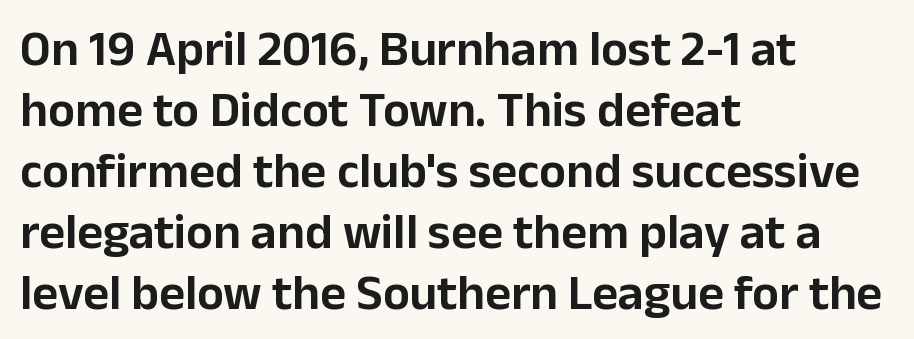
{"serif": "no", "italic": "no", "width": "normal", "stroke_contrast": "low", "x_height": "medium", "monospaced": "no", "underline": "no", "align": "left", "line_spacing_ratio": 1.22, "letter_spacing": "normal", "letter_spacing_em": 0.0, "glyph_px": 50}
